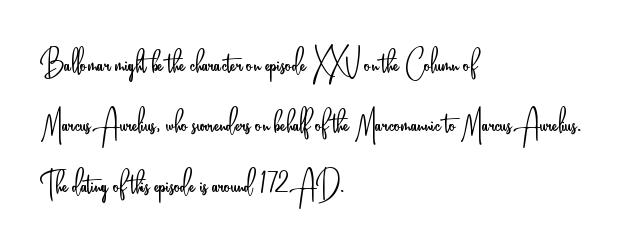
Casual observation: everything's shoved over to the left. The letters look calm and open, with moderate or lighter stems. A typesetter would call this leading conventional body-copy spacing. Check where the strokes stop: nothing finishes them off — pure sans.
